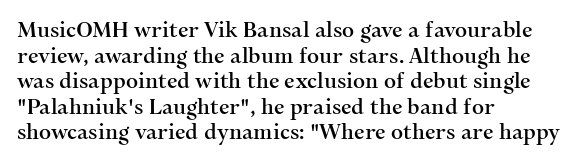
Q: Is the text italic (slanted)? A: No, it is upright.
Q: Is the text underlined? A: No.
Q: How is the paragraph aligned? A: Left-aligned.
Q: Is the spacing between letters normal or unusually wide? A: Normal.
